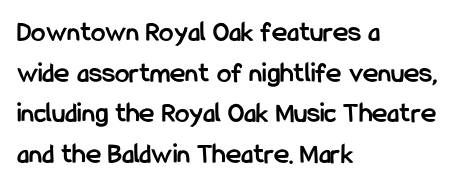
The image shows 29 px semibold, condensed sans-serif type, upright; set left-aligned, normal line spacing (1.4x), normal letter spacing, not underlined; low stroke contrast and a medium x-height.
